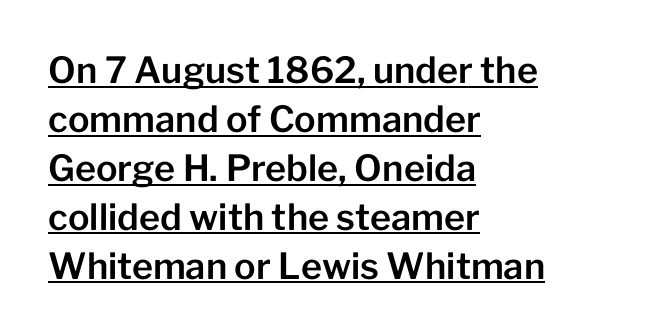
{"serif": "no", "italic": "no", "width": "normal", "stroke_contrast": "low", "x_height": "medium", "monospaced": "no", "underline": "yes", "align": "left", "line_spacing": "normal", "line_spacing_ratio": 1.36, "letter_spacing": "normal", "letter_spacing_em": 0.0, "glyph_px": 36}
